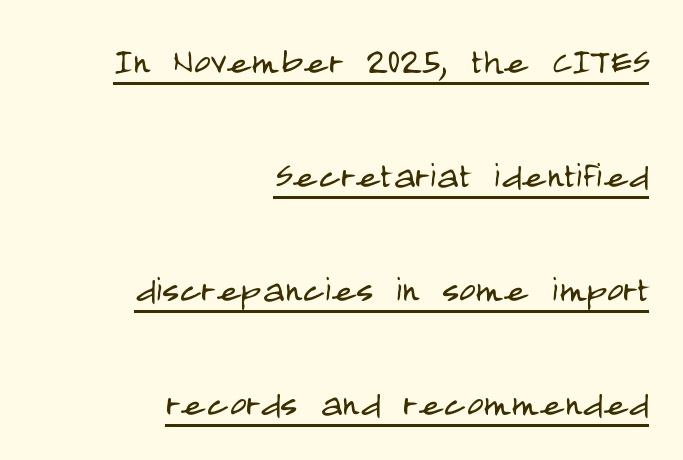
The image shows 46 px light, condensed sans-serif type, upright; set right-aligned, loose line spacing (2.48x), normal letter spacing, underlined; low stroke contrast and a large x-height.
